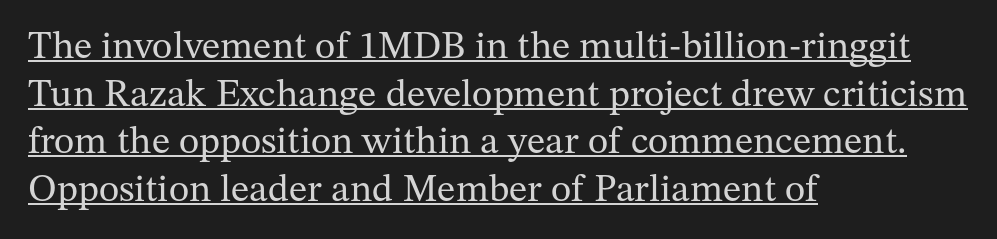
Notice how the passage keeps a crisp vertical edge on the left only. This rendering features underlined lettering. Note the varied advance widths — an 'i' is clearly narrower than an 'm'. Tall strokes in this sample are plumb rather than angled. The passage shown is typeset with a serif family.
